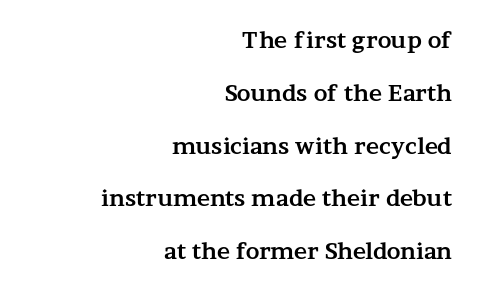
{"italic": "no", "bold": "yes", "underline": "no", "align": "right", "line_spacing": "loose", "line_spacing_ratio": 2.4, "letter_spacing": "normal", "letter_spacing_em": 0.0, "glyph_px": 22}
